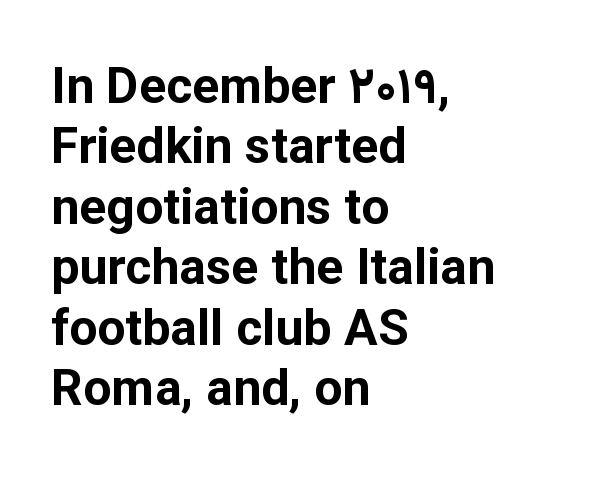
{"serif": "no", "italic": "no", "bold": "yes", "weight": "bold", "width": "normal", "stroke_contrast": "low", "x_height": "medium", "monospaced": "no", "underline": "no", "align": "left", "line_spacing_ratio": 1.21, "letter_spacing": "normal", "letter_spacing_em": 0.0, "glyph_px": 50}
